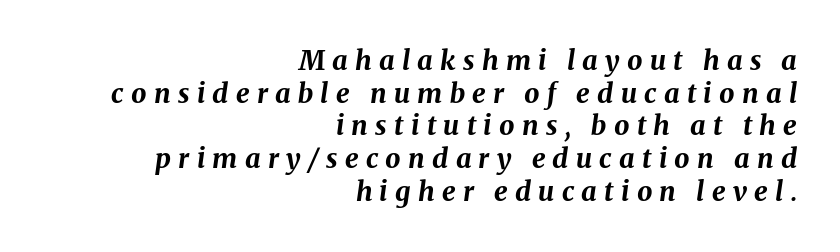
{"italic": "yes", "lean": "right", "slant_degrees": 8, "bold": "yes", "underline": "no", "align": "right", "line_spacing_ratio": 1.21, "letter_spacing": "wide", "letter_spacing_em": 0.27, "glyph_px": 27}
